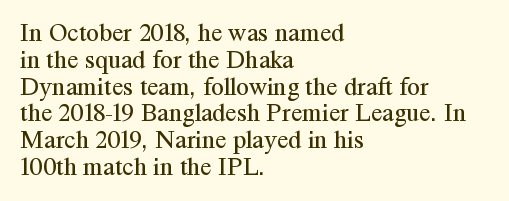
Q: Is the text bold? A: No.
Q: Is the text italic (slanted)? A: No, it is upright.
Q: Is the text underlined? A: No.
Q: How is the paragraph aligned? A: Left-aligned.
Q: Is the spacing between letters normal or unusually wide? A: Normal.
Q: Is the spacing between lines tight, normal or loose? A: Tight.
